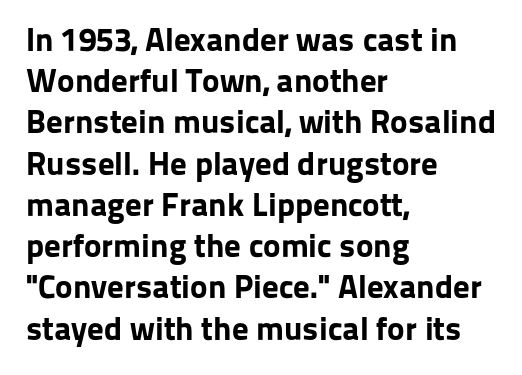
If you measured baseline to baseline, you'd find a middling distance. Each glyph is drawn with heavy, bold strokes. Varying glyph widths throughout — classic text-font behaviour. Leftover space on each line is placed entirely after the last word. Designer's note — italics off, roman on. Rule under the text: the space is simply empty.
